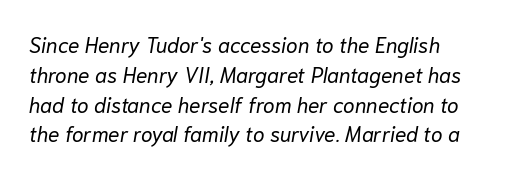
The image shows 21 px text type, italic (leaning right); set left-aligned, normal line spacing (1.42x), normal letter spacing, not underlined.
